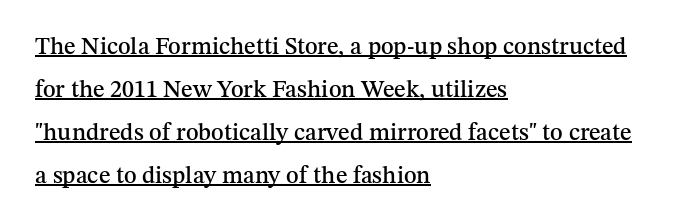
Q: Is the text italic (slanted)? A: No, it is upright.
Q: Is the text underlined? A: Yes.
Q: How is the paragraph aligned? A: Left-aligned.
Q: Is the spacing between letters normal or unusually wide? A: Normal.
